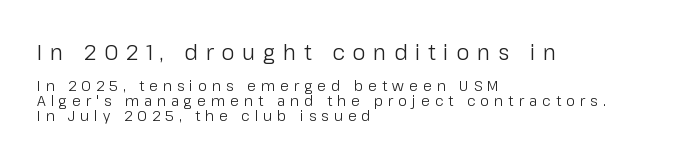
{"italic": "no", "bold": "no", "underline": "no", "align": "left", "line_spacing": "tight", "line_spacing_ratio": 1.06, "letter_spacing": "wide", "letter_spacing_em": 0.36, "larger_block": "first", "size_ratio": 1.5, "glyph_px": 21}
